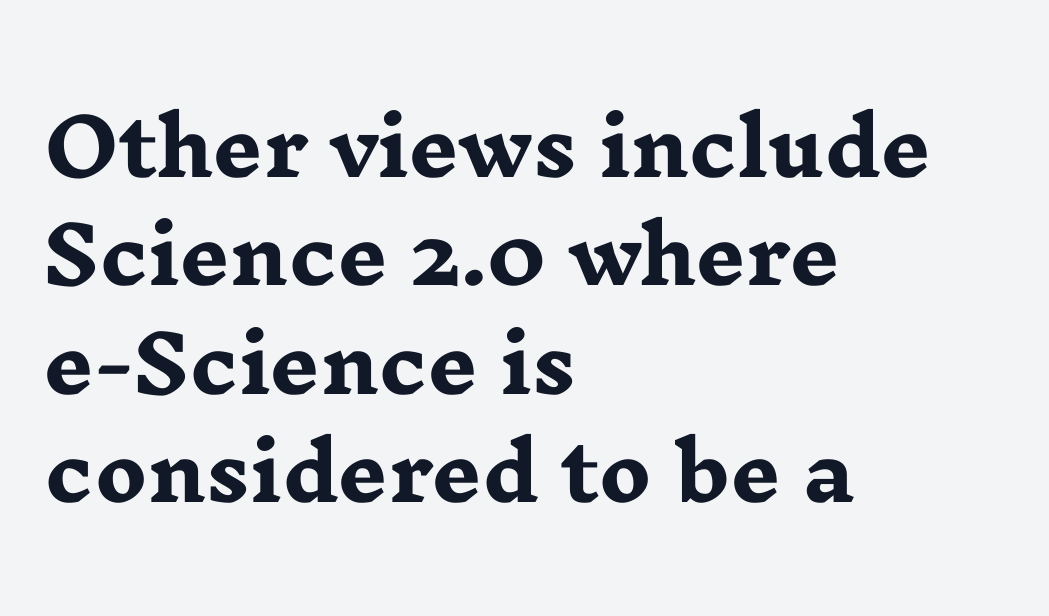
The paragraph has a hard left edge and a soft right edge. It's the straight-up-and-down kind of type. A typesetter would call this zero additional tracking. Strong, thick strokes mark this as bold type. The specimen omits any rule beneath the text block's lines. Evenly set lines give the paragraph a standard silhouette.
